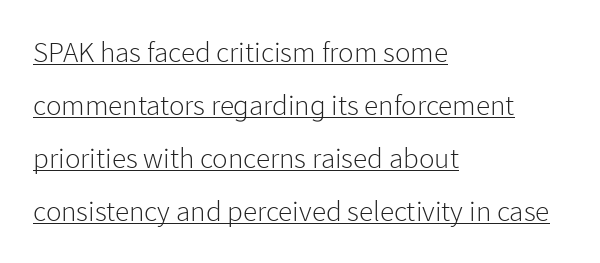
{"serif": "no", "italic": "no", "bold": "no", "weight": "light", "width": "normal", "stroke_contrast": "low", "x_height": "medium", "monospaced": "no", "underline": "yes", "align": "left", "line_spacing_ratio": 1.83, "letter_spacing": "normal", "letter_spacing_em": 0.0, "glyph_px": 29}
